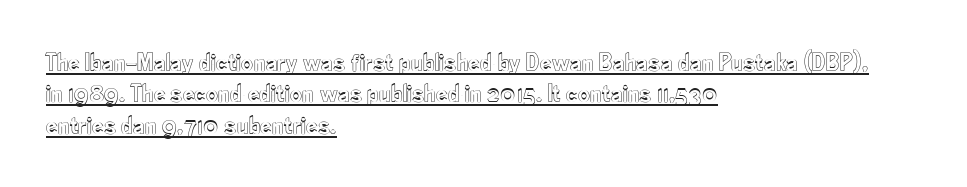
The image shows 26 px text type, upright; set left-aligned, line spacing 1.21x, normal letter spacing, underlined.
